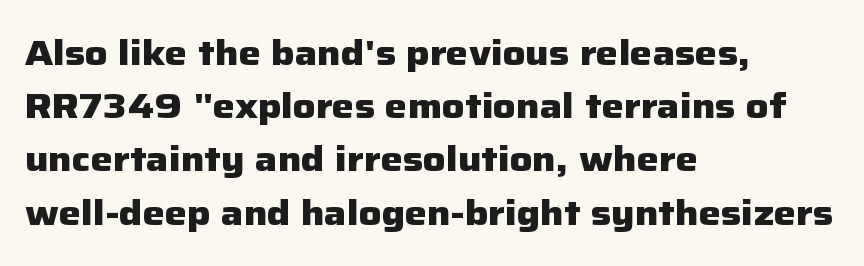
Just letters on the line, the space beneath them empty. The vertical gap from one line to the next is medium. These lines were composed using upright roman letters. Left-aligned paragraph, ragged on the right. Students, this is bold: see how much ink each stroke carries.
